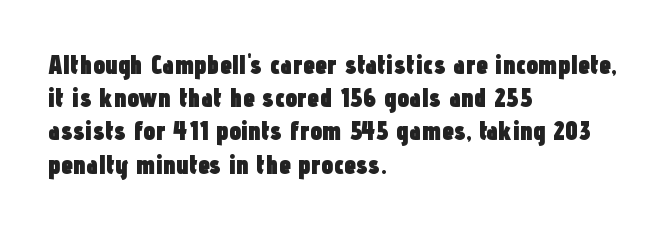
Q: Is the text bold? A: Yes.
Q: Is the text italic (slanted)? A: No, it is upright.
Q: Is the text underlined? A: No.
Q: How is the paragraph aligned? A: Left-aligned.
Q: Is the spacing between letters normal or unusually wide? A: Normal.
